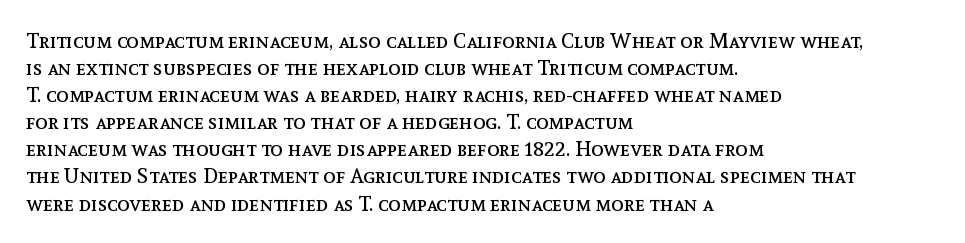
The passage shown is not underscored anywhere. Summary of vertical rhythm: regular, with standard interline spacing. The rag falls on the right side of this text block. Notice how the stems are strictly vertical — no italics here. Vertical stems look standard width or narrower in stroke.
